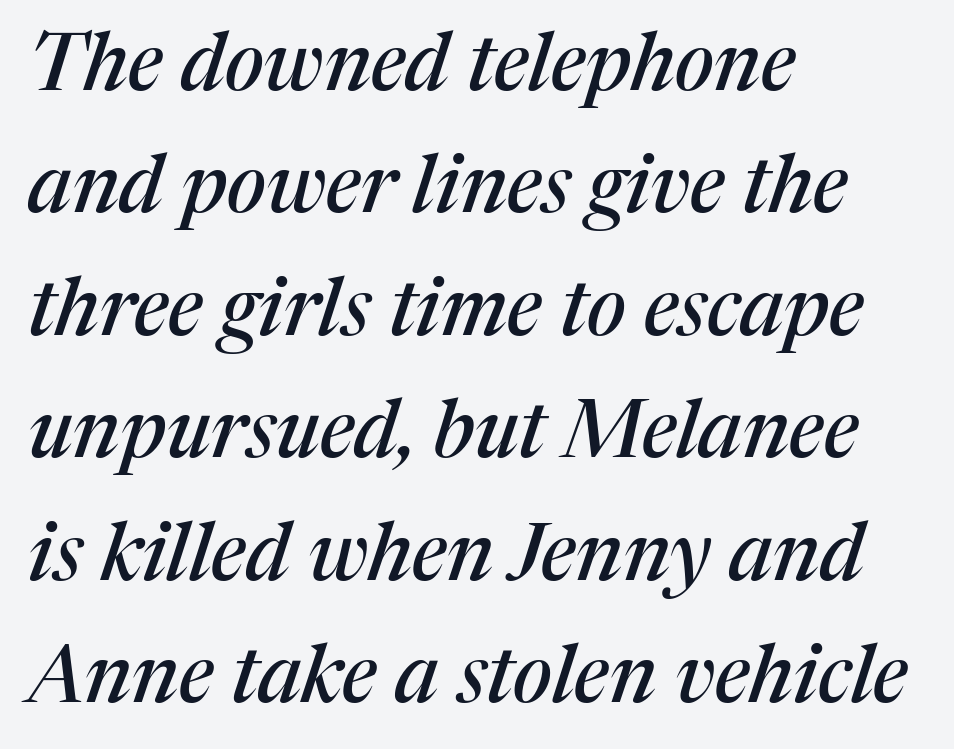
The image shows 80 px serif type, italic (leaning right); set left-aligned, normal line spacing (1.53x), normal letter spacing, not underlined; medium stroke contrast and a medium x-height.
